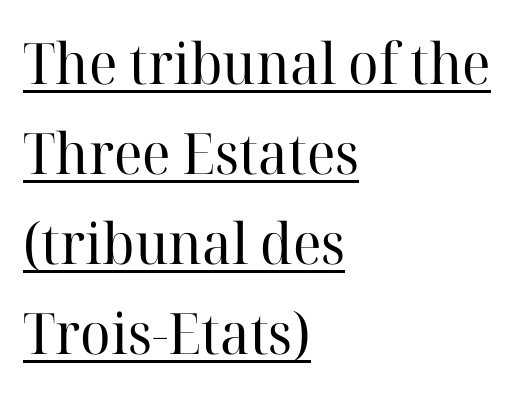
Spacing verdict: proportional, widths tailored to each character. The horizontal fit of the characters is conventional and even. Decoration check: the copy is underlined. Rendered with straight, roman letterforms.
